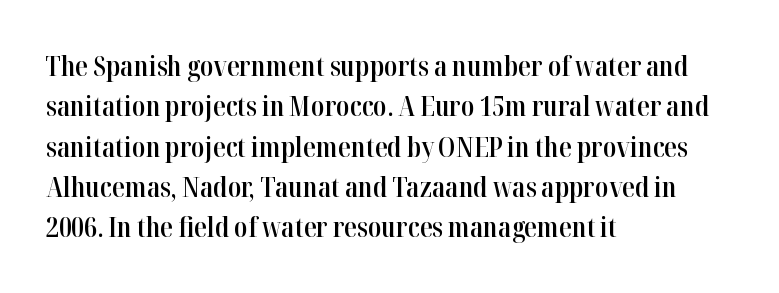
Q: Is the text bold? A: Semi-bold.
Q: Is the text italic (slanted)? A: No, it is upright.
Q: Is the typeface a serif or a sans-serif typeface? A: Serif.
Q: Is the text underlined? A: No.
Q: How is the paragraph aligned? A: Left-aligned.
Q: Is the spacing between letters normal or unusually wide? A: Normal.
Q: Is the spacing between lines tight, normal or loose? A: Normal.
Q: Width (condensed, normal, or wide)? A: Condensed.
Q: Stroke contrast? A: High.
Q: x-height? A: Medium.
Q: Monospaced? A: No.
